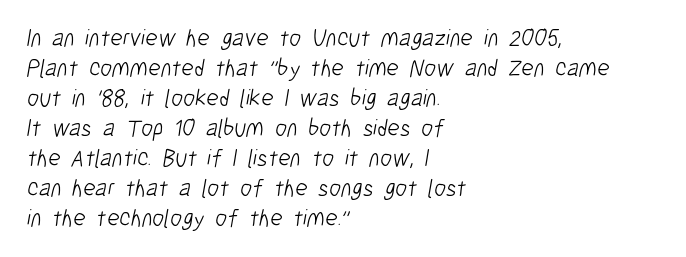
Q: Is the text bold? A: No.
Q: Is the text underlined? A: No.
Q: How is the paragraph aligned? A: Left-aligned.
Q: Is the spacing between letters normal or unusually wide? A: Normal.
Q: Is the spacing between lines tight, normal or loose? A: Normal.
